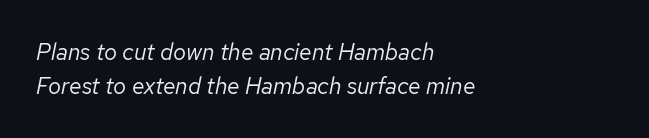
Q: Is the text bold? A: No.
Q: Is the text italic (slanted)? A: Yes, it leans right by about 12 degrees.
Q: Is the text underlined? A: No.
Q: How is the paragraph aligned? A: Left-aligned.
Q: Is the spacing between letters normal or unusually wide? A: Normal.
Q: Is the spacing between lines tight, normal or loose? A: Normal.
